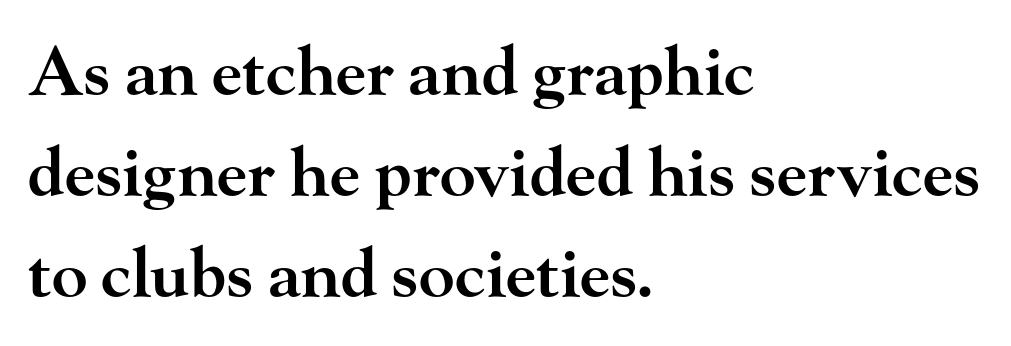
The image shows 67 px semibold, wide serif type, upright; set left-aligned, normal line spacing (1.51x), normal letter spacing, not underlined; high stroke contrast and a small x-height.
